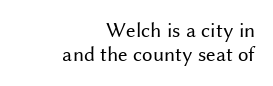
Stem width sits at or under what a default text font uses. This rendering uses right alignment, leaving the left contour irregular. The type sits square on the baseline with zero lean. The passage shown has conventional tracking throughout. Descenders are the only things crossing below the line.
